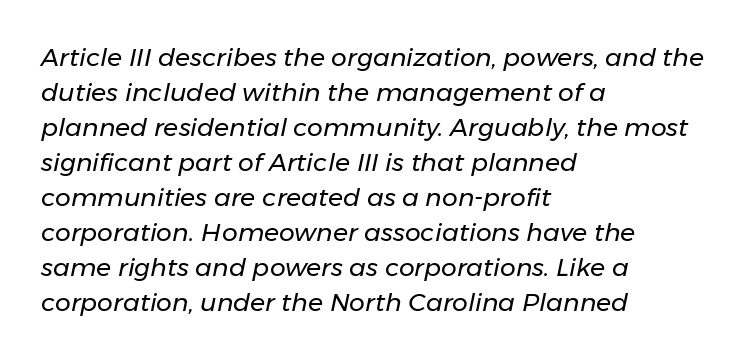
The image shows 25 px text type, italic (leaning right); set left-aligned, normal line spacing (1.4x), normal letter spacing, not underlined.
